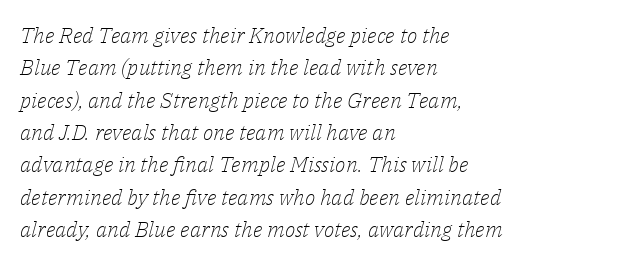
Words float on clear page, feet unadorned. Honestly, the row spacing looks completely unremarkable. Alignment: flush left. The whole block is typeset with a tilt. Stems here are at most as thick as an everyday book face. Letter spacing: default.
